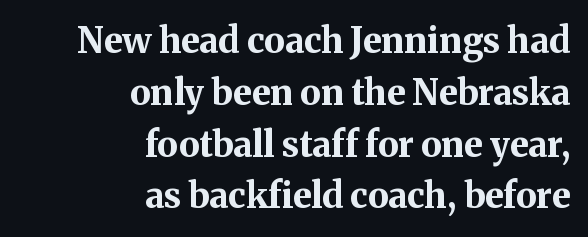
The image shows 35 px bold serif type, upright; set right-aligned, normal line spacing (1.48x), normal letter spacing, not underlined; medium stroke contrast and a medium x-height.
